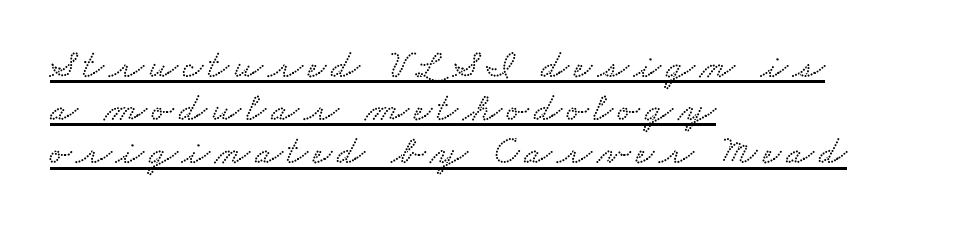
{"width": "wide", "stroke_contrast": "low", "x_height": "small", "monospaced": "no", "underline": "yes", "align": "left", "line_spacing": "tight", "line_spacing_ratio": 1.08, "glyph_px": 40}
